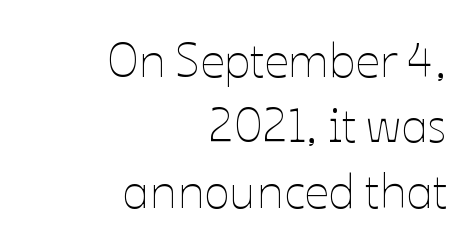
A typesetter would call this leading conventional body-copy spacing. Is there any slant? The stems are plumb. Think of a printed novel: that variable character pitch is what you see here. A quiet, ordinary-to-light weight characterises the typeface.
